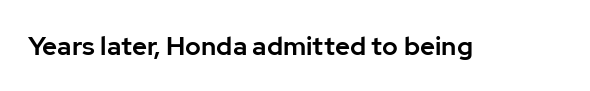
{"italic": "no", "underline": "no", "letter_spacing": "normal", "letter_spacing_em": 0.0, "glyph_px": 26}
